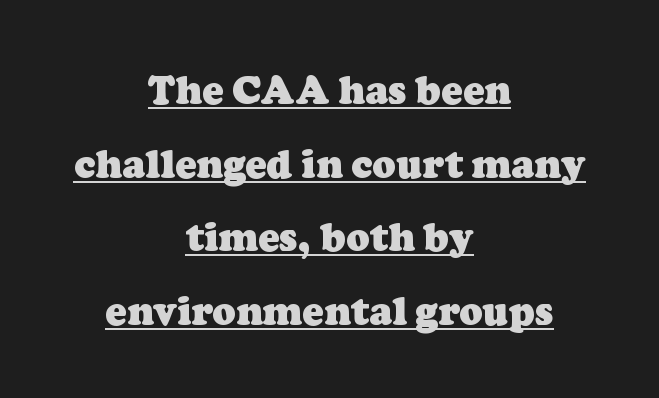
The face used here appears with an underline applied. A full-strength bold gives these letters their thick strokes. A typesetter would call this proportional, since set widths differ per character. Observe the ordinary spacing: letters are neighbours, not strangers. The compositor balanced each line on the midline. The letters carry serifs — small finishing strokes at the ends of their stems.
